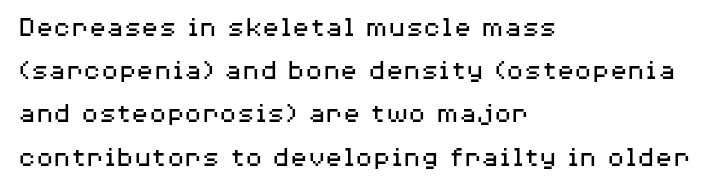
The image shows 29 px regular-weight, wide sans-serif type, upright; set left-aligned, normal line spacing (1.49x), normal letter spacing, not underlined; medium stroke contrast and a medium x-height.
